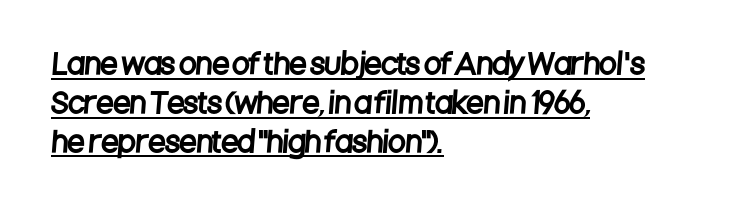
{"serif": "no", "width": "condensed", "stroke_contrast": "low", "x_height": "large", "monospaced": "no", "underline": "yes", "align": "left", "line_spacing": "normal", "line_spacing_ratio": 1.39, "letter_spacing": "normal", "letter_spacing_em": 0.0, "glyph_px": 28}
